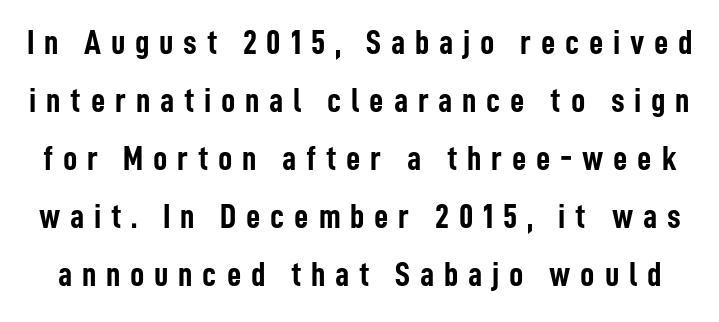
The image shows 35 px semibold, condensed sans-serif type, upright; set normal line spacing (1.66x), unusually wide letter spacing (+0.28 em), not underlined; low stroke contrast and a medium x-height.
